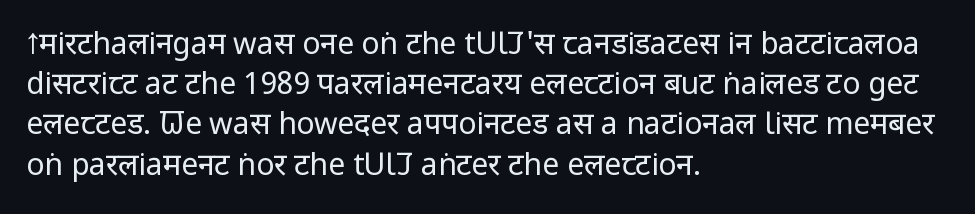
The image shows 30 px regular-weight, condensed sans-serif type, upright; set left-aligned, normal line spacing (1.34x), normal letter spacing, not underlined; low stroke contrast and a large x-height.
